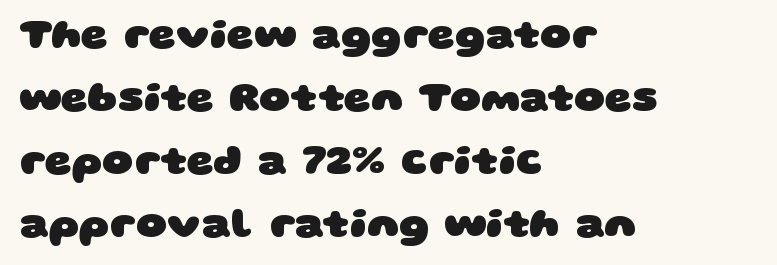
{"serif": "no", "bold": "yes", "weight": "heavy", "width": "wide", "stroke_contrast": "low", "x_height": "large", "monospaced": "no", "underline": "no", "align": "left", "line_spacing": "normal", "line_spacing_ratio": 1.5, "letter_spacing": "normal", "letter_spacing_em": 0.0, "glyph_px": 42}
